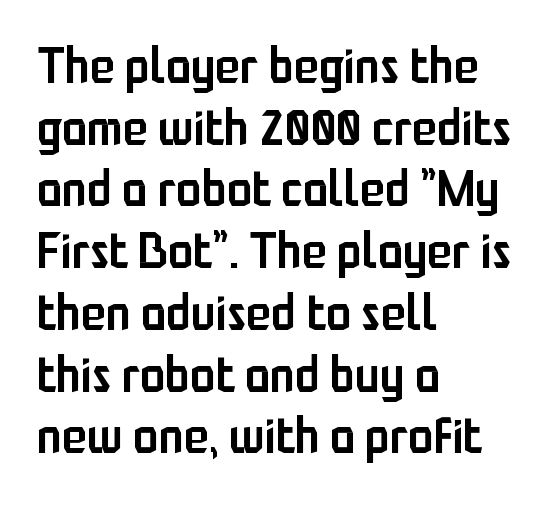
{"serif": "no", "italic": "no", "bold": "semi", "weight": "semibold", "width": "condensed", "stroke_contrast": "low", "x_height": "medium", "monospaced": "no", "underline": "no", "align": "left", "line_spacing_ratio": 1.21, "letter_spacing": "normal", "letter_spacing_em": 0.0, "glyph_px": 51}
